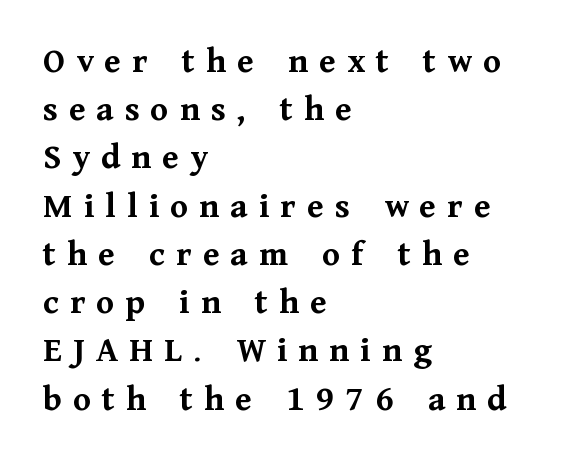
This is roman type, the default non-slanted kind. Horizontal alignment here is leftward, the default for most running prose. Interline gaps are of average width in this sample. These lines carry a lot of weight — the face is fully bold.
